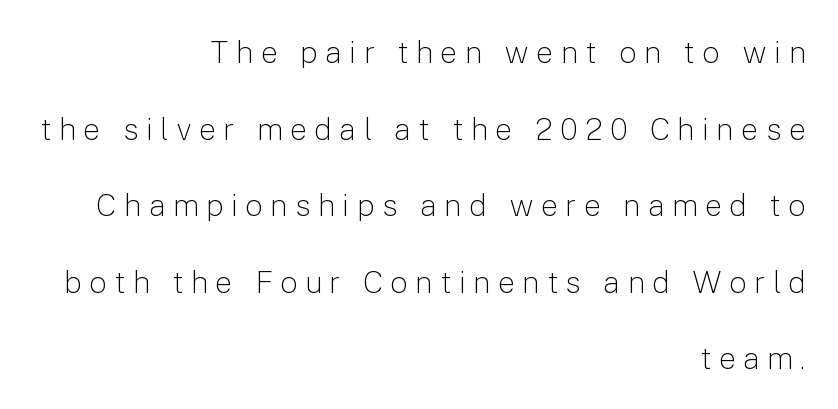
The image shows 31 px light sans-serif type, upright; set right-aligned, loose line spacing (2.47x), unusually wide letter spacing (+0.23 em), not underlined; low stroke contrast and a medium x-height.
